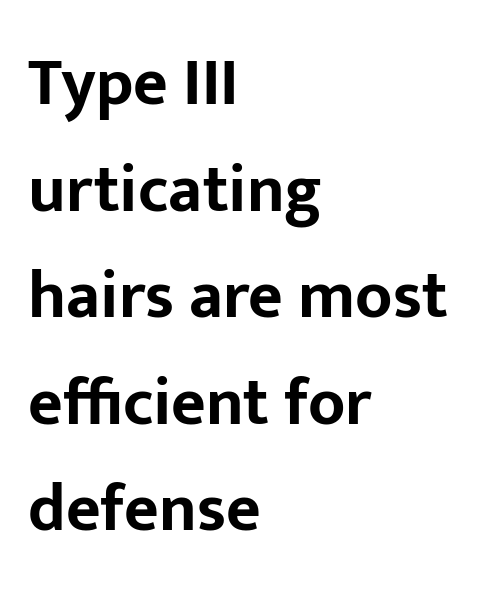
Q: Is the text bold? A: Yes.
Q: Is the text italic (slanted)? A: No, it is upright.
Q: Is the typeface a serif or a sans-serif typeface? A: Sans-serif.
Q: Is the text underlined? A: No.
Q: How is the paragraph aligned? A: Left-aligned.
Q: Is the spacing between letters normal or unusually wide? A: Normal.
Q: Is the spacing between lines tight, normal or loose? A: Normal.
Q: Width (condensed, normal, or wide)? A: Normal.
Q: Stroke contrast? A: Low.
Q: x-height? A: Medium.
Q: Monospaced? A: No.
